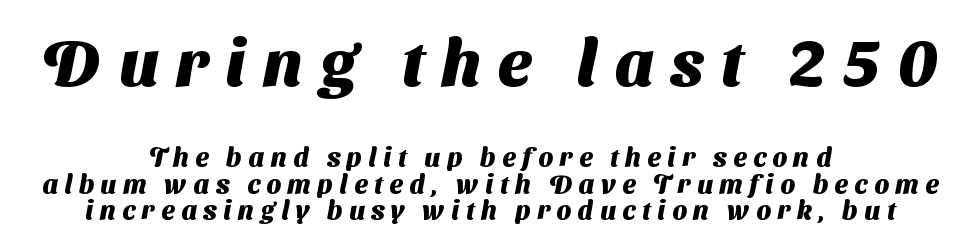
If you squint, the top block still reads clearly — it's the larger of the two. If you measured baseline to baseline, you'd find a short distance. Does the type have serifs? No, each stem ends abruptly. These lines are centered, leaving both edges ragged. Descenders hang freely into open space. The letters are spread apart with noticeably loose tracking.
